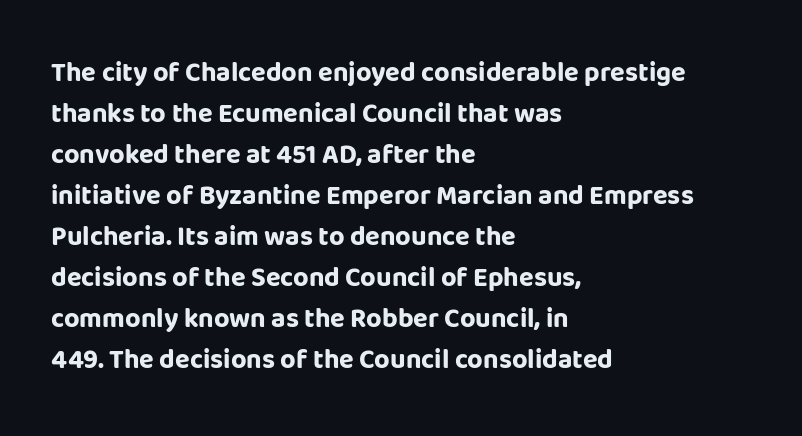
Line beginnings align vertically; line endings do not. Between one letter and the next there's only the usual sliver of space. Notice how descenders clear the ascenders below comfortably — that's standard leading. Does the lettering tilt? It doesn't — this is upright. Letters rest on an invisible, unmarked baseline.
